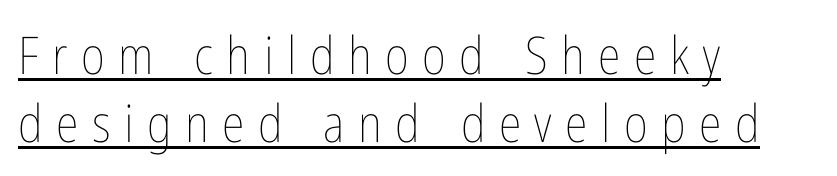
The image shows 52 px thin, condensed type, upright; set left-aligned, normal line spacing (1.3x), unusually wide letter spacing (+0.26 em), underlined; low stroke contrast and a medium x-height.
